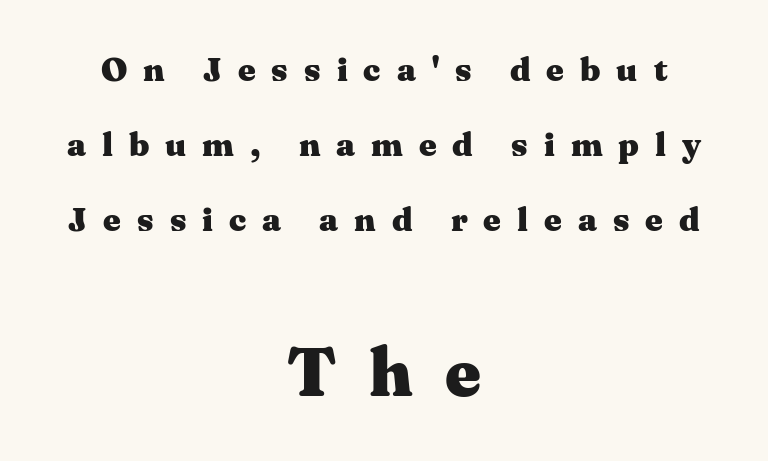
Q: Is the text bold? A: Yes.
Q: Is the text italic (slanted)? A: No, it is upright.
Q: Is the typeface a serif or a sans-serif typeface? A: Serif.
Q: Is the text underlined? A: No.
Q: How is the paragraph aligned? A: Centered.
Q: Is the spacing between letters normal or unusually wide? A: Unusually wide.
Q: Is the spacing between lines tight, normal or loose? A: Loose.
Q: Which block of text is set in a larger size, the first (top) or the second (bottom)? A: The second (bottom) one.
Q: Width (condensed, normal, or wide)? A: Wide.
Q: Stroke contrast? A: Medium.
Q: x-height? A: Medium.
Q: Monospaced? A: No.
